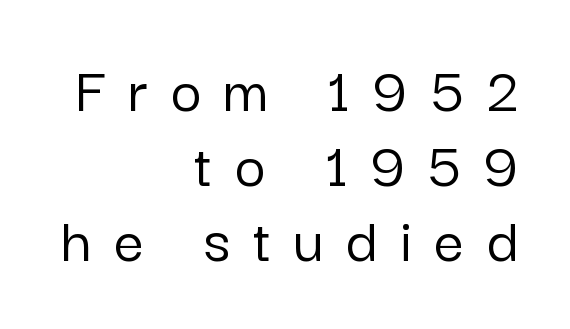
{"serif": "no", "italic": "no", "width": "normal", "stroke_contrast": "low", "x_height": "medium", "monospaced": "no", "underline": "no", "align": "right", "line_spacing": "tight", "line_spacing_ratio": 1.14, "letter_spacing": "wide", "letter_spacing_em": 0.34, "glyph_px": 66}
